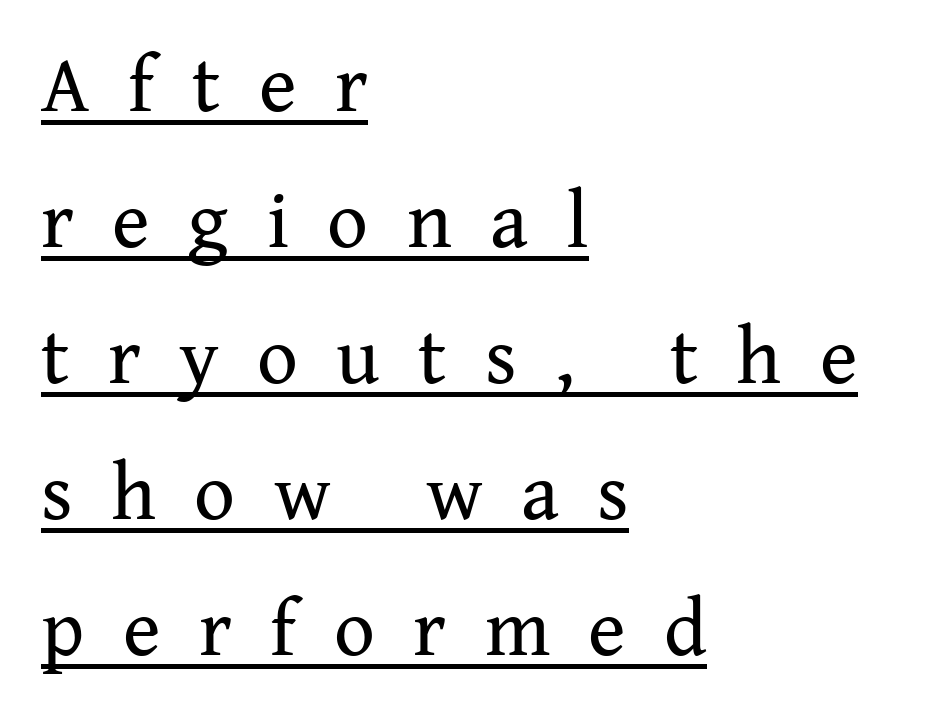
Underlining? Definitely there. Letterform terminals end in serifs throughout the passage. The letterforms stand isolated, each surrounded by extra space. Every stem runs plumb, perpendicular to the baseline. Varying glyph widths throughout — classic text-font behaviour.
